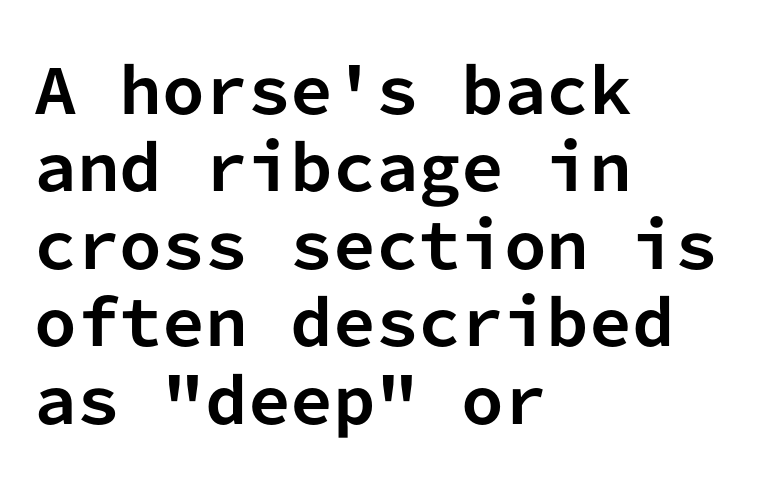
Q: Is the text bold? A: Yes.
Q: Is the text italic (slanted)? A: No, it is upright.
Q: Is the typeface a serif or a sans-serif typeface? A: Sans-serif.
Q: Is the text underlined? A: No.
Q: How is the paragraph aligned? A: Left-aligned.
Q: Is the spacing between letters normal or unusually wide? A: Normal.
Q: Is the spacing between lines tight, normal or loose? A: Normal.
Q: Width (condensed, normal, or wide)? A: Normal.
Q: Stroke contrast? A: Low.
Q: x-height? A: Medium.
Q: Monospaced? A: Yes.
